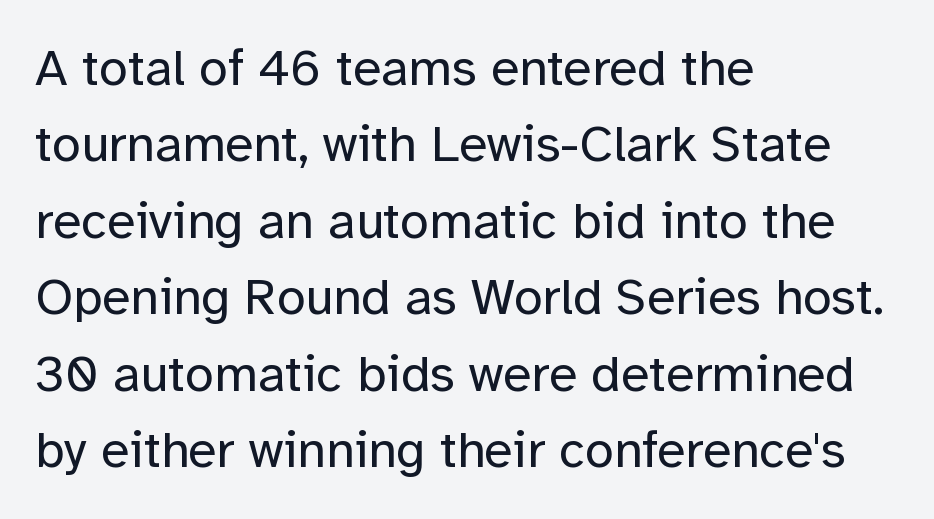
The image shows 52 px regular-weight sans-serif type, upright; set left-aligned, normal line spacing (1.47x), normal letter spacing, not underlined; low stroke contrast and a medium x-height.
